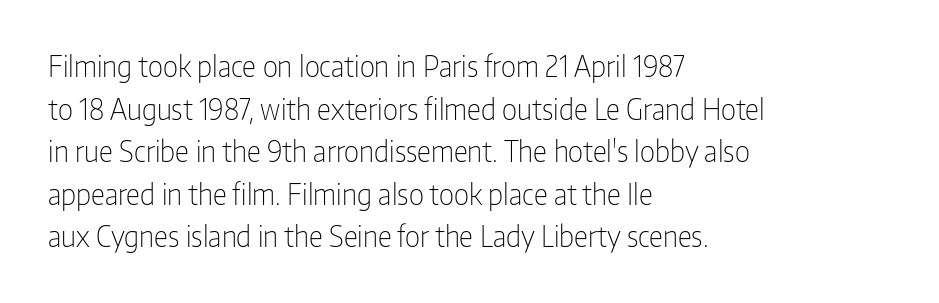
The image shows 28 px light, condensed sans-serif type, upright; set left-aligned, normal line spacing (1.52x), normal letter spacing, not underlined; low stroke contrast and a medium x-height.
